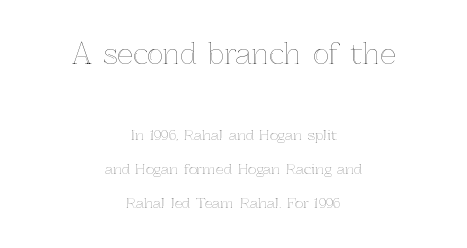
The image shows 28 px text type, upright; set centered, loose line spacing (2.42x), normal letter spacing, not underlined; the first (top) block is 2.0x larger; a medium x-height.
